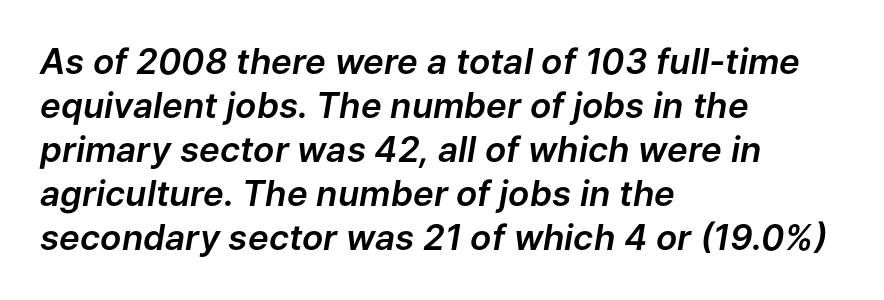
Students, note that the glyphs here touch the page at normal intervals. Character widths vary here, with narrow letters taking less room than wide ones. Descender tails drop into unmarked territory. Line starts are locked; line ends wander. Yep, that's italic — everything's leaning. Leading: standard.
